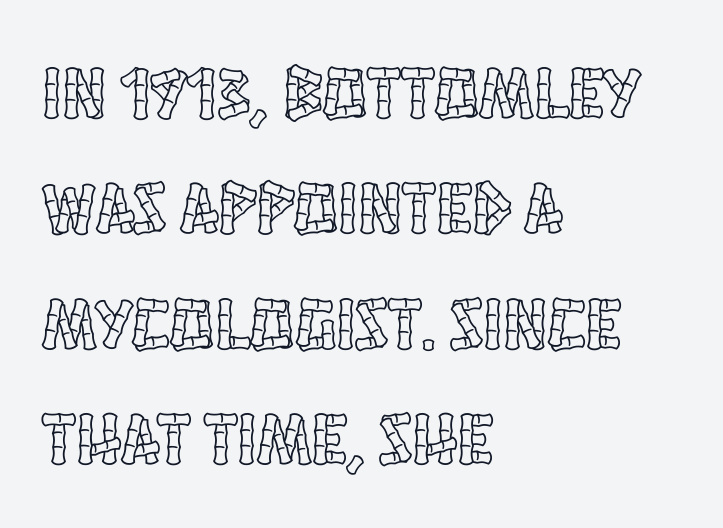
The image shows 74 px condensed type, upright; set left-aligned, normal line spacing (1.56x), normal letter spacing, not underlined; a large x-height.
